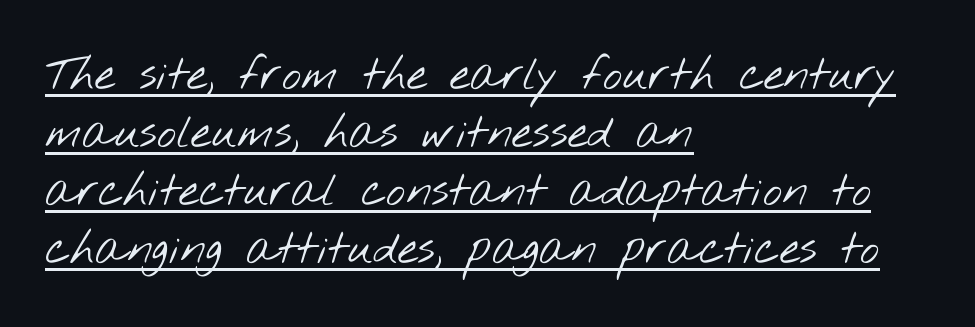
{"serif": "no", "bold": "no", "weight": "light", "width": "wide", "stroke_contrast": "low", "x_height": "small", "monospaced": "no", "underline": "yes", "align": "left", "line_spacing": "normal", "line_spacing_ratio": 1.26, "letter_spacing": "normal", "letter_spacing_em": 0.0, "glyph_px": 46}
